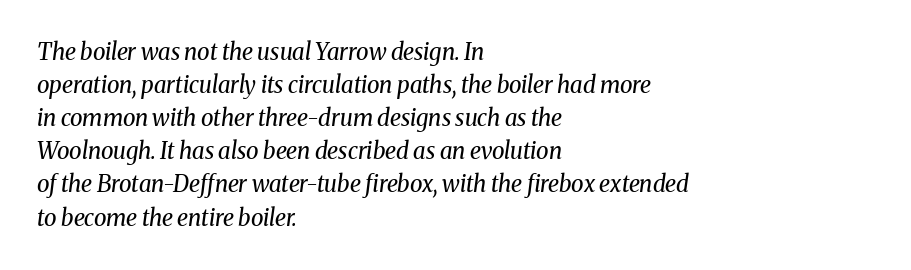
Q: Is the text bold? A: No.
Q: Is the text italic (slanted)? A: Yes, it leans right by about 8 degrees.
Q: Is the text underlined? A: No.
Q: How is the paragraph aligned? A: Left-aligned.
Q: Is the spacing between letters normal or unusually wide? A: Normal.
Q: Is the spacing between lines tight, normal or loose? A: Normal.
